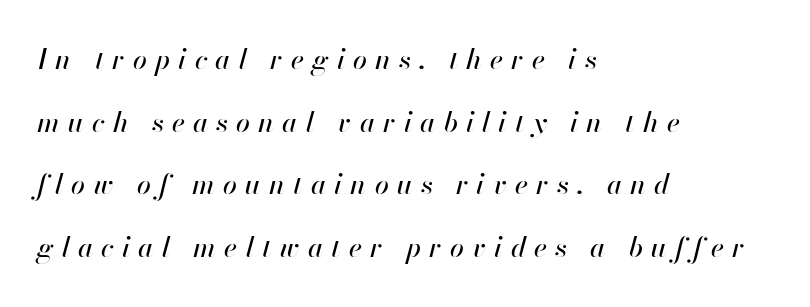
The image shows 28 px text type, italic (leaning right); set left-aligned, loose line spacing (2.24x), unusually wide letter spacing (+0.29 em), not underlined; high stroke contrast and a small x-height.
